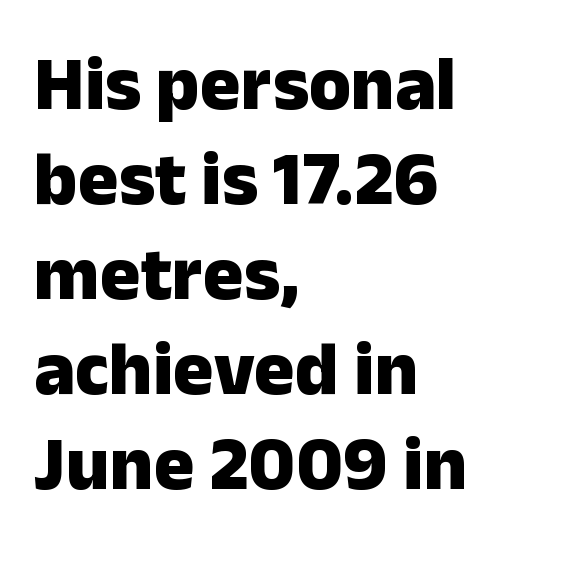
The foot of each line stays bare and open. The gaps between neighbouring characters are ordinary and unremarkable. How would I describe the line gaps? Plain and ordinary. These words are printed bold, with thick strokes throughout.
